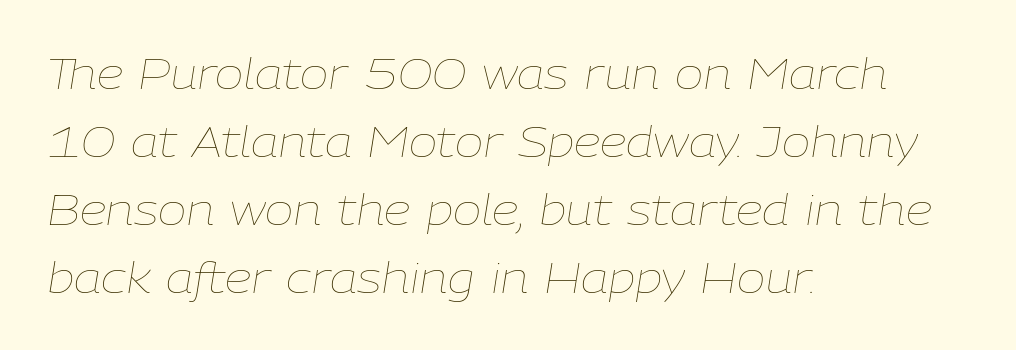
{"italic": "yes", "lean": "right", "slant_degrees": 9, "bold": "no", "weight": "thin", "width": "normal", "stroke_contrast": "low", "x_height": "medium", "monospaced": "no", "underline": "no", "align": "left", "line_spacing": "normal", "line_spacing_ratio": 1.58, "letter_spacing": "normal", "letter_spacing_em": 0.0, "glyph_px": 43}
